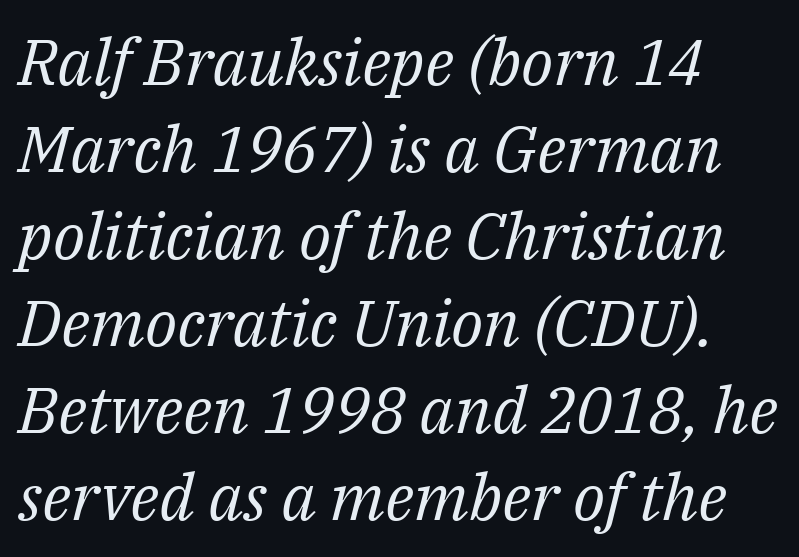
If you drew a line through each stem, it would be angled. Each new line begins a customary step beneath the previous one. Little horizontal feet cap the strokes, marking this as serif type. Honestly, there is no underline to notice here at all.
